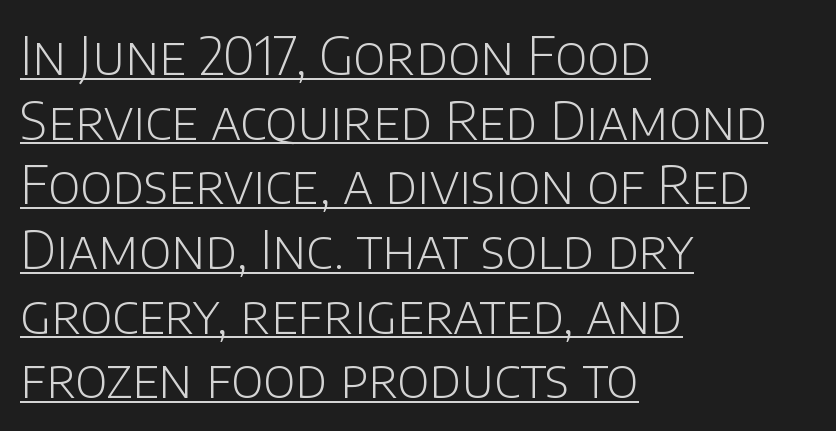
The image shows 53 px light sans-serif type, upright; set left-aligned, line spacing 1.22x, normal letter spacing, underlined; low stroke contrast and a large x-height.
